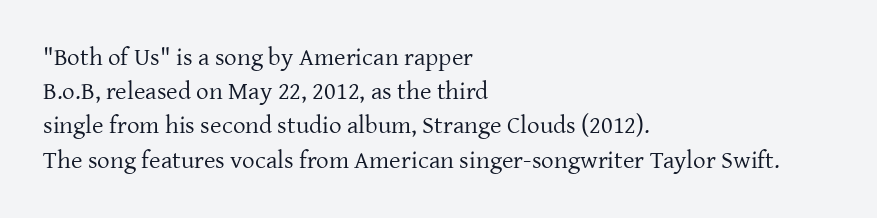
Q: Is the text bold? A: No.
Q: Is the text italic (slanted)? A: No, it is upright.
Q: Is the text underlined? A: No.
Q: How is the paragraph aligned? A: Left-aligned.
Q: Is the spacing between letters normal or unusually wide? A: Normal.
Q: Is the spacing between lines tight, normal or loose? A: Normal.
